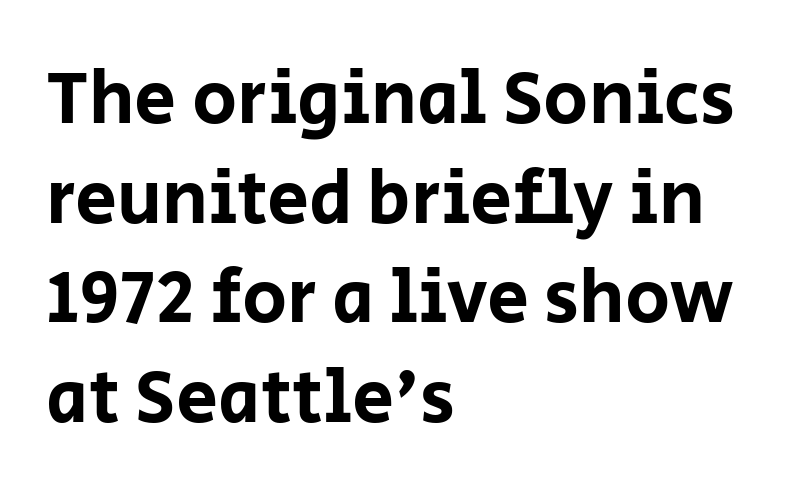
The image shows 75 px sans-serif type, upright; set left-aligned, normal line spacing (1.33x), normal letter spacing, not underlined; low stroke contrast and a large x-height.
